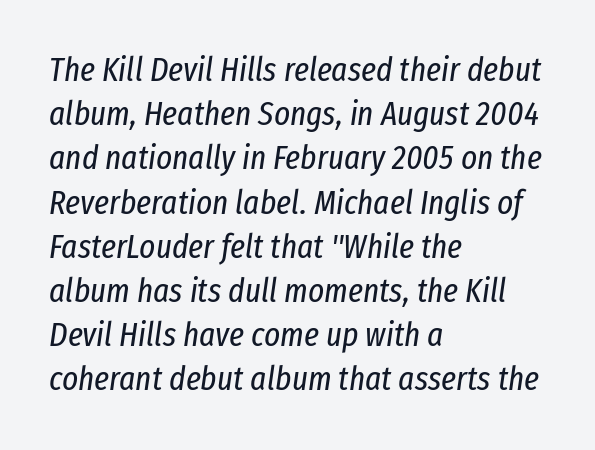
Vertical spacing — default. The glyphs look as if they've been sheared to an angle. Caption: standard tracking, unaltered. Nobody drew a line under any word here. Vertical stems look standard width or narrower in stroke.
